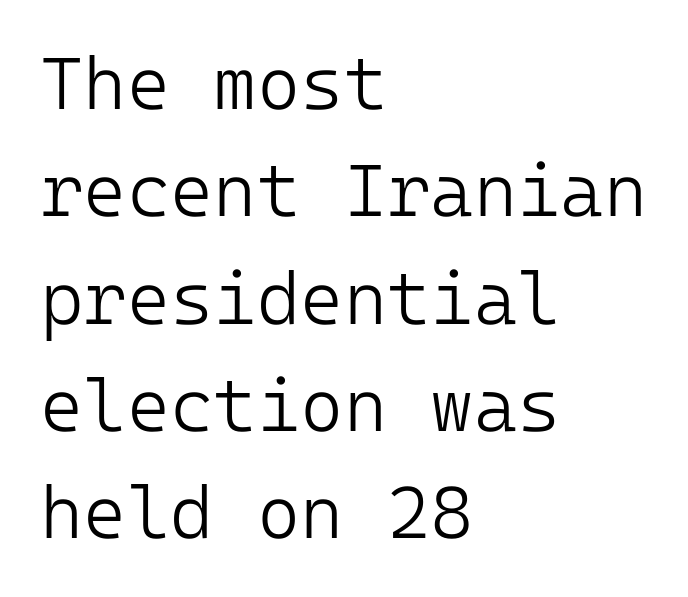
Q: Is the text bold? A: No.
Q: Is the text italic (slanted)? A: No, it is upright.
Q: Is the typeface a serif or a sans-serif typeface? A: Sans-serif.
Q: Is the text underlined? A: No.
Q: How is the paragraph aligned? A: Left-aligned.
Q: Is the spacing between letters normal or unusually wide? A: Normal.
Q: Is the spacing between lines tight, normal or loose? A: Normal.
Q: Width (condensed, normal, or wide)? A: Normal.
Q: Stroke contrast? A: Low.
Q: x-height? A: Medium.
